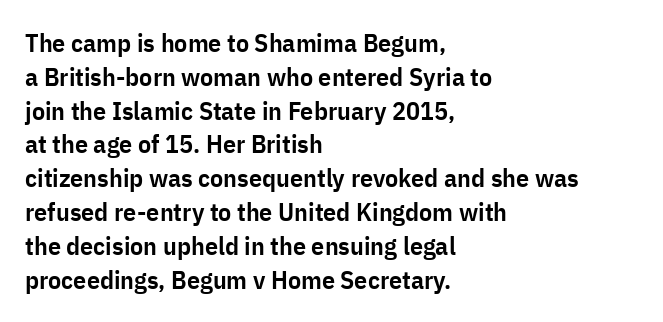
Q: Is the text bold? A: Semi-bold.
Q: Is the text italic (slanted)? A: No, it is upright.
Q: Is the text underlined? A: No.
Q: How is the paragraph aligned? A: Left-aligned.
Q: Is the spacing between letters normal or unusually wide? A: Normal.
Q: Is the spacing between lines tight, normal or loose? A: Normal.
